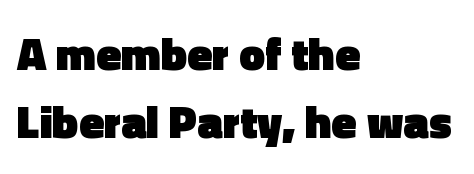
{"serif": "no", "italic": "no", "bold": "yes", "weight": "heavy", "width": "normal", "x_height": "medium", "monospaced": "no", "underline": "no", "align": "left", "line_spacing": "normal", "line_spacing_ratio": 1.48, "letter_spacing": "normal", "letter_spacing_em": 0.0, "glyph_px": 46}
